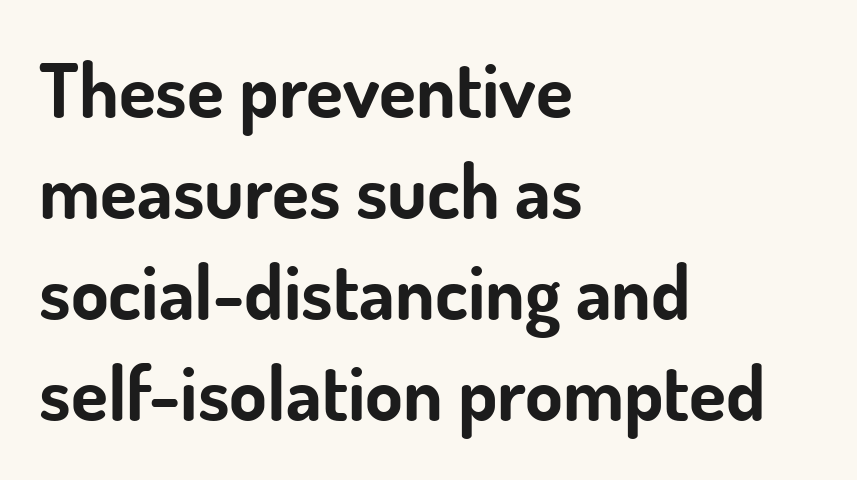
{"serif": "no", "italic": "no", "bold": "yes", "weight": "bold", "width": "normal", "stroke_contrast": "low", "x_height": "small", "monospaced": "no", "underline": "no", "align": "left", "line_spacing": "normal", "line_spacing_ratio": 1.33, "letter_spacing": "normal", "letter_spacing_em": 0.0, "glyph_px": 76}
